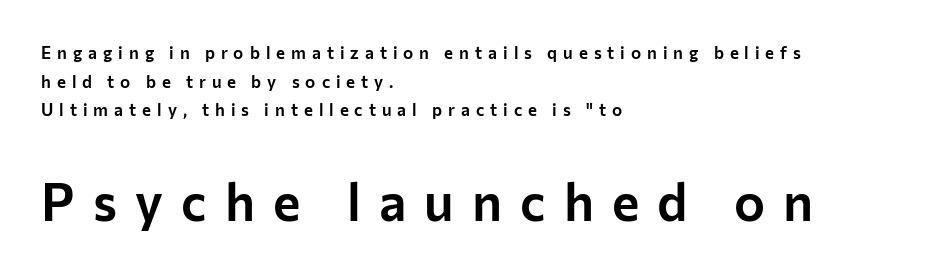
The image shows 52 px sans-serif type, upright; set left-aligned, normal line spacing (1.68x), unusually wide letter spacing (+0.35 em), not underlined; the second (bottom) block is 3.06x larger; low stroke contrast and a medium x-height.
